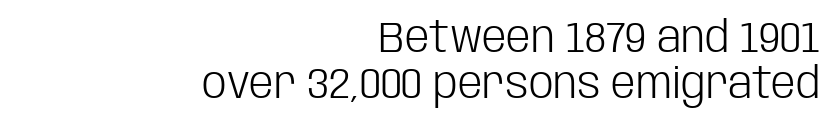
{"serif": "no", "italic": "no", "bold": "no", "weight": "light", "width": "condensed", "stroke_contrast": "low", "x_height": "large", "monospaced": "no", "underline": "no", "align": "right", "line_spacing": "tight", "line_spacing_ratio": 1.05, "letter_spacing": "normal", "letter_spacing_em": 0.0, "glyph_px": 44}
